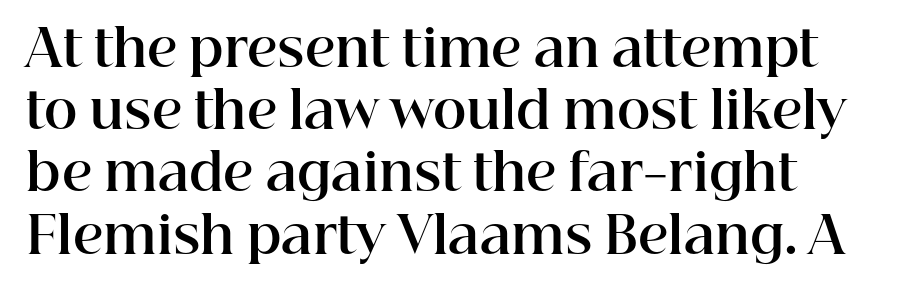
Q: Is the text bold? A: Yes.
Q: Is the text italic (slanted)? A: No, it is upright.
Q: Is the typeface a serif or a sans-serif typeface? A: Serif.
Q: Is the text underlined? A: No.
Q: Is the spacing between letters normal or unusually wide? A: Normal.
Q: Width (condensed, normal, or wide)? A: Normal.
Q: Stroke contrast? A: High.
Q: x-height? A: Medium.
Q: Monospaced? A: No.
